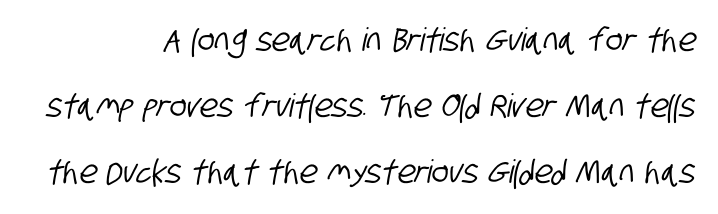
Q: Is the typeface a serif or a sans-serif typeface? A: Sans-serif.
Q: Is the text underlined? A: No.
Q: How is the paragraph aligned? A: Right-aligned.
Q: Is the spacing between letters normal or unusually wide? A: Normal.
Q: Is the spacing between lines tight, normal or loose? A: Loose.
Q: Width (condensed, normal, or wide)? A: Condensed.
Q: Stroke contrast? A: Low.
Q: x-height? A: Large.
Q: Monospaced? A: No.
